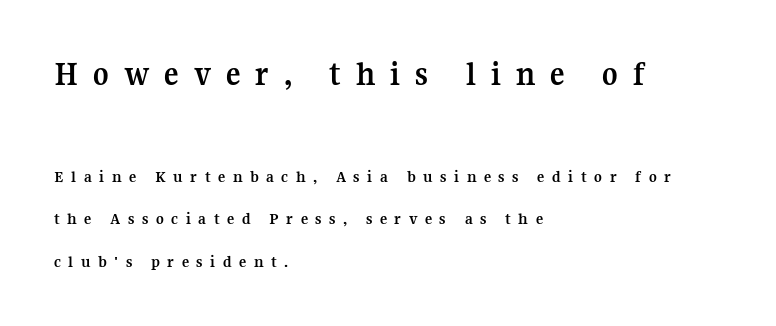
Q: Is the text bold? A: Yes.
Q: Is the text italic (slanted)? A: No, it is upright.
Q: Is the typeface a serif or a sans-serif typeface? A: Serif.
Q: Is the text underlined? A: No.
Q: How is the paragraph aligned? A: Left-aligned.
Q: Is the spacing between letters normal or unusually wide? A: Unusually wide.
Q: Is the spacing between lines tight, normal or loose? A: Loose.
Q: Which block of text is set in a larger size, the first (top) or the second (bottom)? A: The first (top) one.
Q: Width (condensed, normal, or wide)? A: Normal.
Q: Stroke contrast? A: Medium.
Q: x-height? A: Medium.
Q: Monospaced? A: No.
